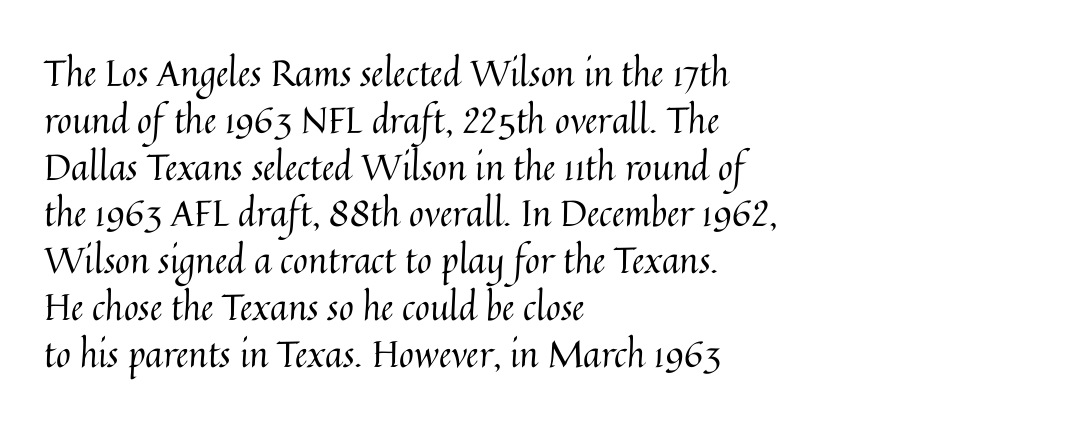
{"bold": "no", "weight": "regular", "width": "normal", "stroke_contrast": "medium", "x_height": "medium", "monospaced": "no", "underline": "no", "align": "left", "line_spacing": "normal", "line_spacing_ratio": 1.3, "letter_spacing": "normal", "letter_spacing_em": 0.0, "glyph_px": 36}
